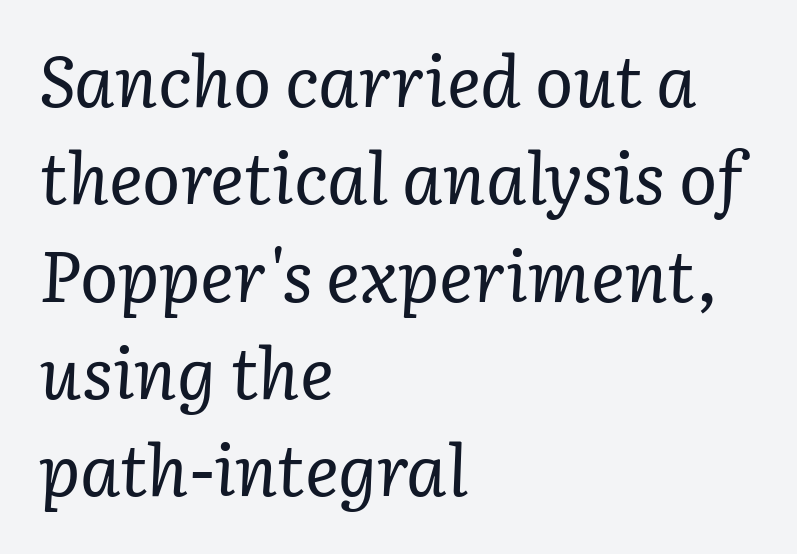
The space beneath each line is pristine and unruled. This rendering employs a face with finishing strokes, i.e., a serif. You can tell it's italic because the verticals aren't actually vertical. These lines are rendered in a variable-pitch font. Glyph-to-glyph distance matches everyday printed text.
